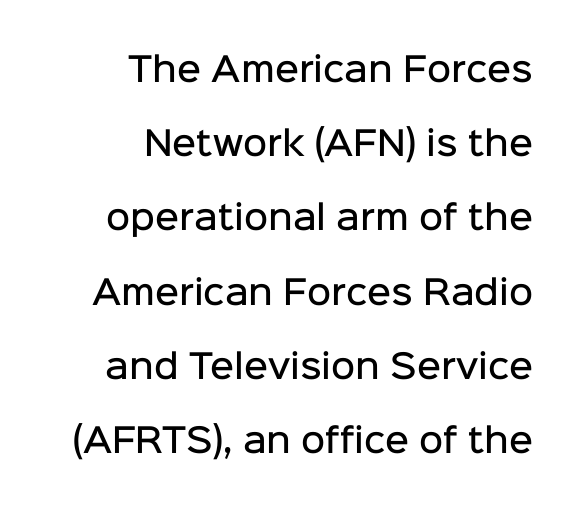
Layout note: lines flush right. The face used here is proportionally spaced, like ordinary book or web type. The foot of each line stays bare and open. Between one letter and the next there's only the usual sliver of space. Rendered with straight, roman letterforms.
